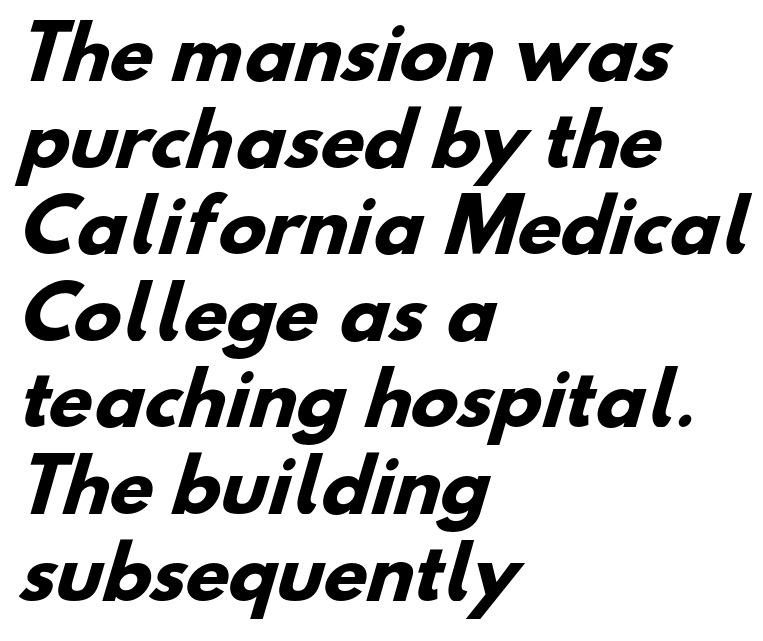
This sample has the flowing, uneven cadence of proportional lettering. This rendering uses left alignment, leaving the right contour irregular. The space directly below the letters is spotless. The gaps between neighbouring characters are ordinary and unremarkable. Are there feet on the stems? There aren't — it's a sans. Students, this is bold: see how much ink each stroke carries.
